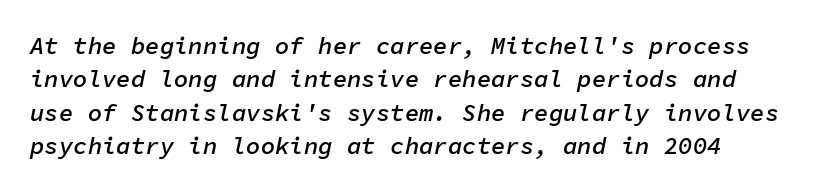
Q: Is the text bold? A: Semi-bold.
Q: Is the text italic (slanted)? A: Yes, it leans right by about 11 degrees.
Q: Is the text underlined? A: No.
Q: Is the spacing between letters normal or unusually wide? A: Normal.
Q: Is the spacing between lines tight, normal or loose? A: Normal.
